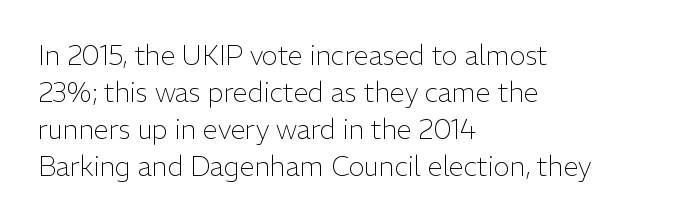
The image shows 27 px text type, upright; set left-aligned, normal line spacing (1.37x), normal letter spacing, not underlined.
